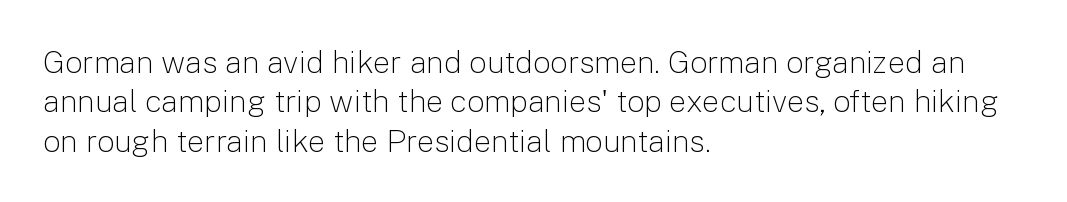
{"serif": "no", "italic": "no", "bold": "no", "weight": "light", "width": "normal", "stroke_contrast": "low", "x_height": "medium", "monospaced": "no", "underline": "no", "align": "left", "line_spacing": "normal", "line_spacing_ratio": 1.27, "letter_spacing": "normal", "letter_spacing_em": 0.0, "glyph_px": 31}
